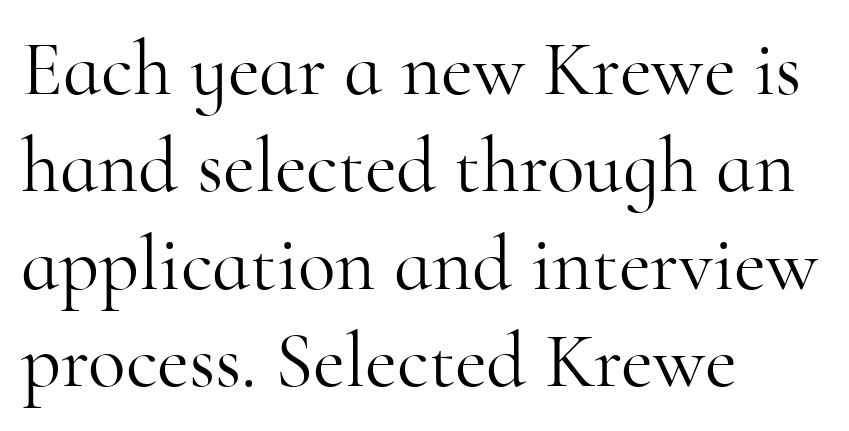
The image shows 78 px light serif type, upright; set left-aligned, normal line spacing (1.25x), normal letter spacing, not underlined; high stroke contrast and a small x-height.
